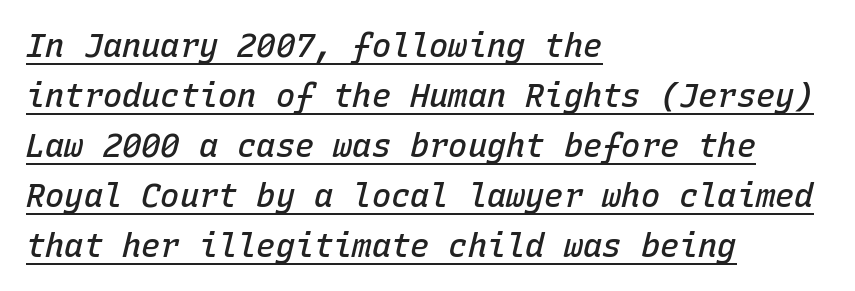
The image shows 32 px semibold type, italic (leaning right), monospaced; set left-aligned, normal line spacing (1.56x), normal letter spacing, underlined; low stroke contrast and a medium x-height.
